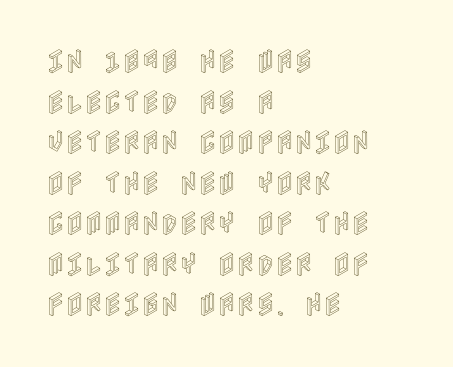
The image shows 26 px text type, upright; set left-aligned, normal line spacing (1.56x), normal letter spacing, not underlined.
